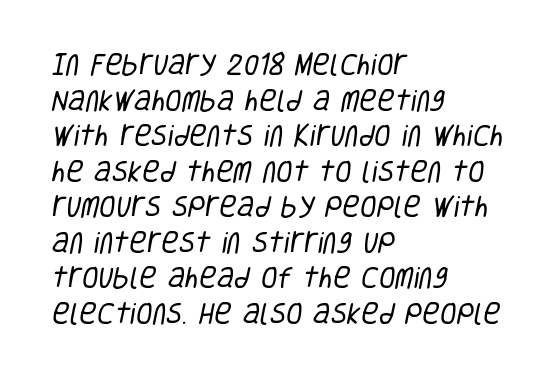
Q: Is the text bold? A: No.
Q: Is the text underlined? A: No.
Q: How is the paragraph aligned? A: Left-aligned.
Q: Is the spacing between letters normal or unusually wide? A: Normal.
Q: Is the spacing between lines tight, normal or loose? A: Normal.
